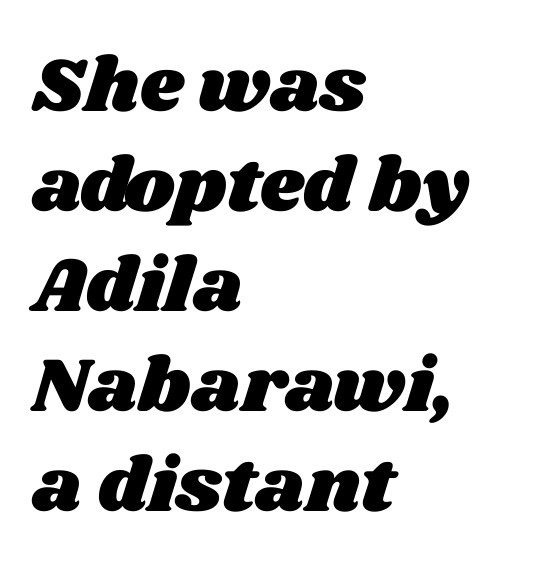
Q: Is the text underlined? A: No.
Q: How is the paragraph aligned? A: Left-aligned.
Q: Is the spacing between letters normal or unusually wide? A: Normal.
Q: Is the spacing between lines tight, normal or loose? A: Normal.
Q: Width (condensed, normal, or wide)? A: Wide.
Q: Stroke contrast? A: Medium.
Q: x-height? A: Large.
Q: Monospaced? A: No.
